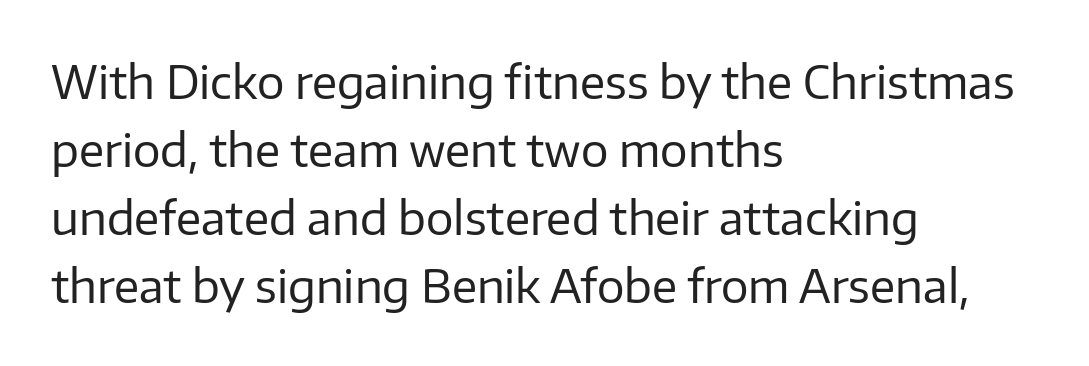
Q: Is the text bold? A: No.
Q: Is the text italic (slanted)? A: No, it is upright.
Q: Is the typeface a serif or a sans-serif typeface? A: Sans-serif.
Q: Is the text underlined? A: No.
Q: How is the paragraph aligned? A: Left-aligned.
Q: Is the spacing between letters normal or unusually wide? A: Normal.
Q: Is the spacing between lines tight, normal or loose? A: Normal.
Q: Width (condensed, normal, or wide)? A: Normal.
Q: Stroke contrast? A: Low.
Q: x-height? A: Medium.
Q: Monospaced? A: No.
